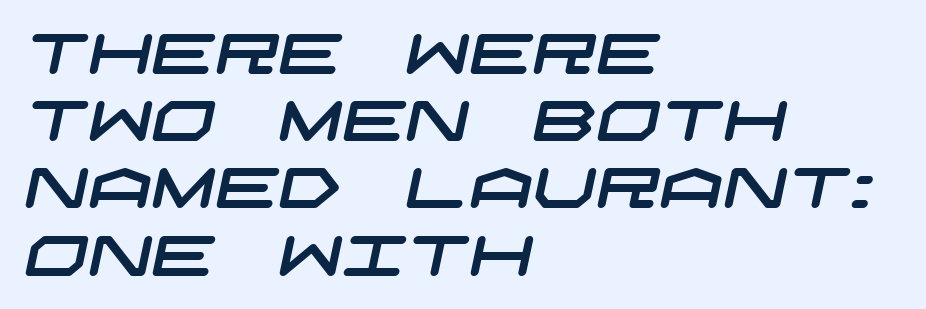
The image shows 56 px wide sans-serif type; set left-aligned, line spacing 1.2x, normal letter spacing, not underlined; low stroke contrast and a large x-height.
